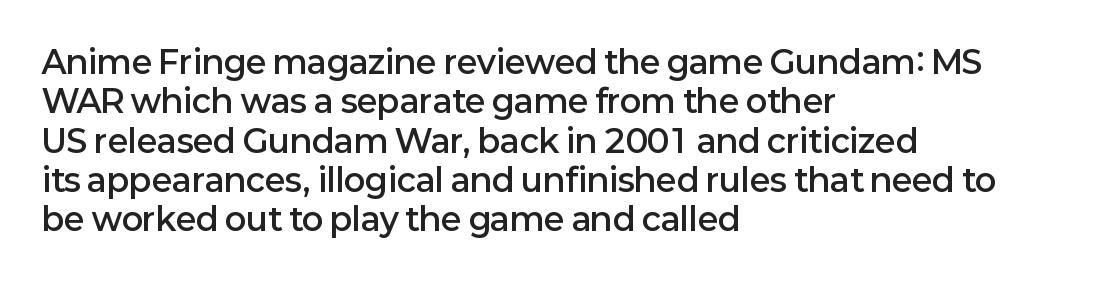
Q: Is the text bold? A: Semi-bold.
Q: Is the text italic (slanted)? A: No, it is upright.
Q: Is the typeface a serif or a sans-serif typeface? A: Sans-serif.
Q: Is the text underlined? A: No.
Q: How is the paragraph aligned? A: Left-aligned.
Q: Is the spacing between letters normal or unusually wide? A: Normal.
Q: Width (condensed, normal, or wide)? A: Normal.
Q: Stroke contrast? A: Low.
Q: x-height? A: Medium.
Q: Monospaced? A: No.
